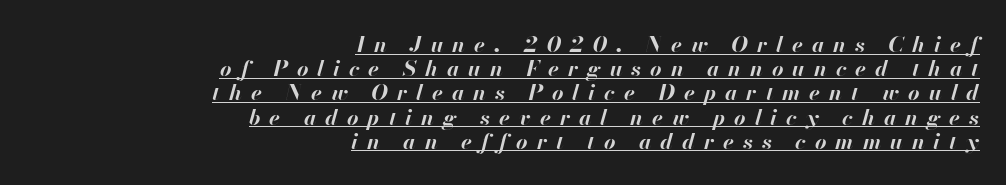
Q: Is the text bold? A: Yes.
Q: Is the text italic (slanted)? A: Yes, it leans right by about 13 degrees.
Q: Is the text underlined? A: Yes.
Q: How is the paragraph aligned? A: Right-aligned.
Q: Is the spacing between letters normal or unusually wide? A: Unusually wide.
Q: Is the spacing between lines tight, normal or loose? A: Tight.
